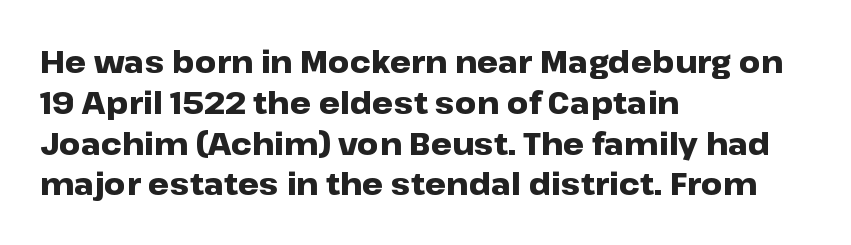
Q: Is the text bold? A: Yes.
Q: Is the text italic (slanted)? A: No, it is upright.
Q: Is the typeface a serif or a sans-serif typeface? A: Sans-serif.
Q: Is the text underlined? A: No.
Q: How is the paragraph aligned? A: Left-aligned.
Q: Is the spacing between letters normal or unusually wide? A: Normal.
Q: Is the spacing between lines tight, normal or loose? A: Normal.
Q: Width (condensed, normal, or wide)? A: Wide.
Q: Stroke contrast? A: Low.
Q: x-height? A: Medium.
Q: Monospaced? A: No.
